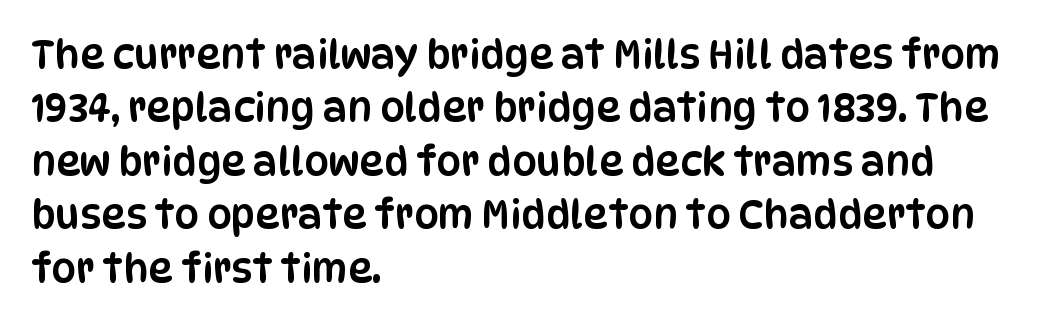
The image shows 39 px condensed sans-serif type, upright; set left-aligned, normal line spacing (1.37x), normal letter spacing, not underlined; low stroke contrast and a large x-height.
